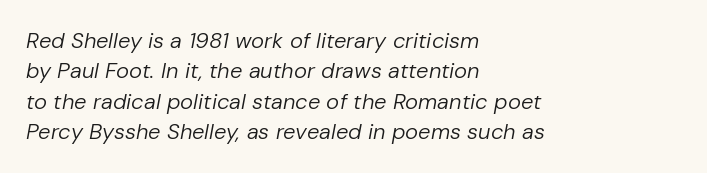
{"italic": "yes", "lean": "right", "slant_degrees": 10, "bold": "no", "underline": "no", "align": "left", "line_spacing": "normal", "line_spacing_ratio": 1.38, "letter_spacing": "normal", "letter_spacing_em": 0.0, "glyph_px": 22}
